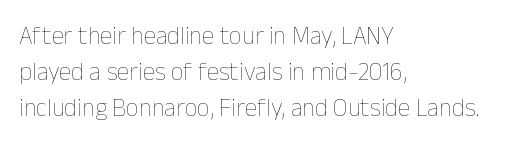
The image shows 25 px text type, upright; set left-aligned, normal line spacing (1.45x), normal letter spacing, not underlined.
